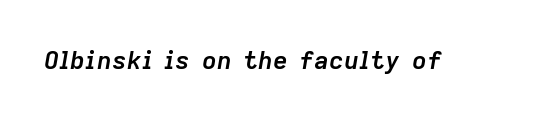
The image shows 25 px bold type, italic (leaning right); set normal letter spacing, not underlined.
